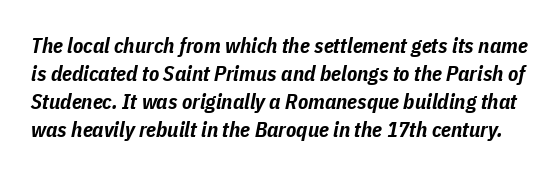
Q: Is the text bold? A: Yes.
Q: Is the text italic (slanted)? A: Yes, it leans right by about 11 degrees.
Q: Is the text underlined? A: No.
Q: Is the spacing between letters normal or unusually wide? A: Normal.
Q: Is the spacing between lines tight, normal or loose? A: Normal.
